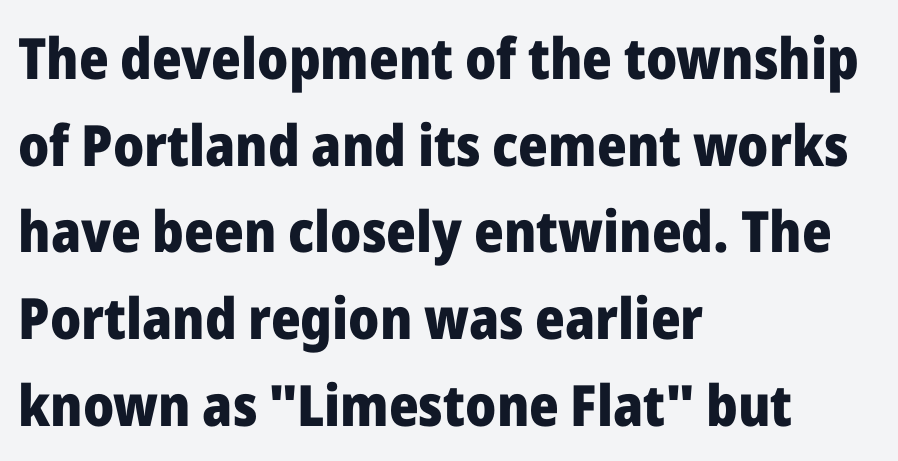
The image shows 57 px heavy sans-serif type, upright; set left-aligned, normal line spacing (1.52x), normal letter spacing, not underlined; low stroke contrast and a medium x-height.
